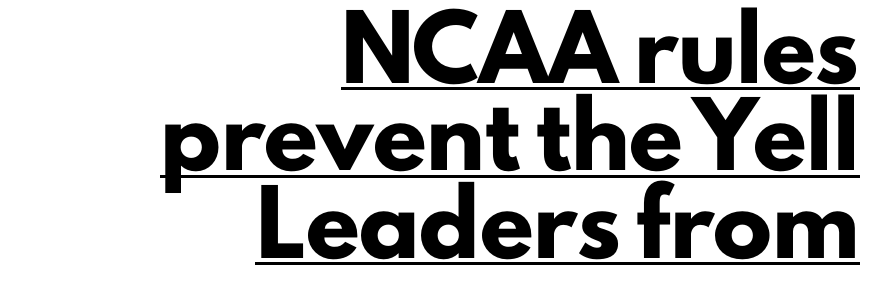
{"serif": "no", "italic": "no", "bold": "yes", "weight": "heavy", "width": "normal", "stroke_contrast": "low", "x_height": "small", "monospaced": "no", "underline": "yes", "align": "right", "line_spacing": "normal", "line_spacing_ratio": 1.48, "letter_spacing": "normal", "letter_spacing_em": 0.0, "glyph_px": 59}
